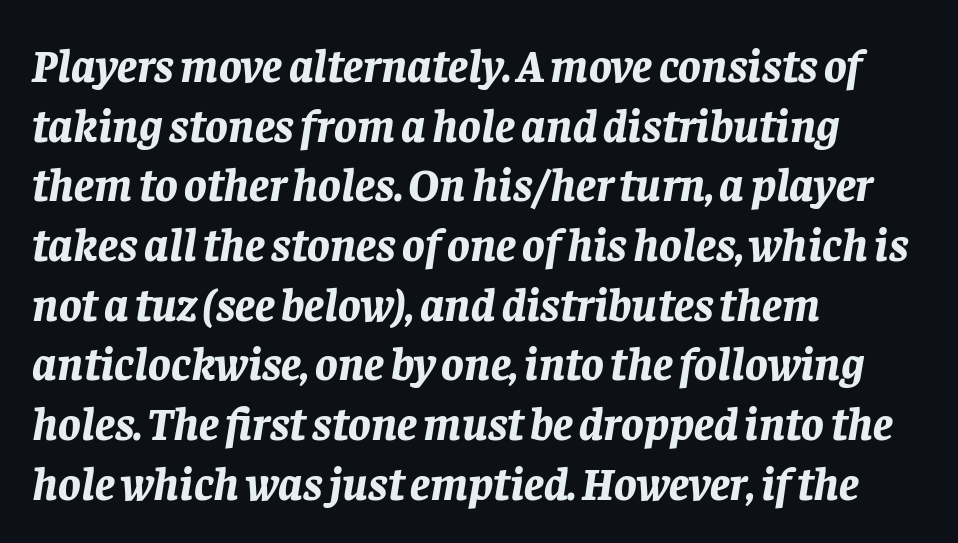
Q: Is the text bold? A: Yes.
Q: Is the text italic (slanted)? A: Yes, it leans right by about 8 degrees.
Q: Is the text underlined? A: No.
Q: How is the paragraph aligned? A: Left-aligned.
Q: Is the spacing between letters normal or unusually wide? A: Normal.
Q: Is the spacing between lines tight, normal or loose? A: Normal.
Q: Width (condensed, normal, or wide)? A: Normal.
Q: Stroke contrast? A: Low.
Q: x-height? A: Large.
Q: Monospaced? A: No.
